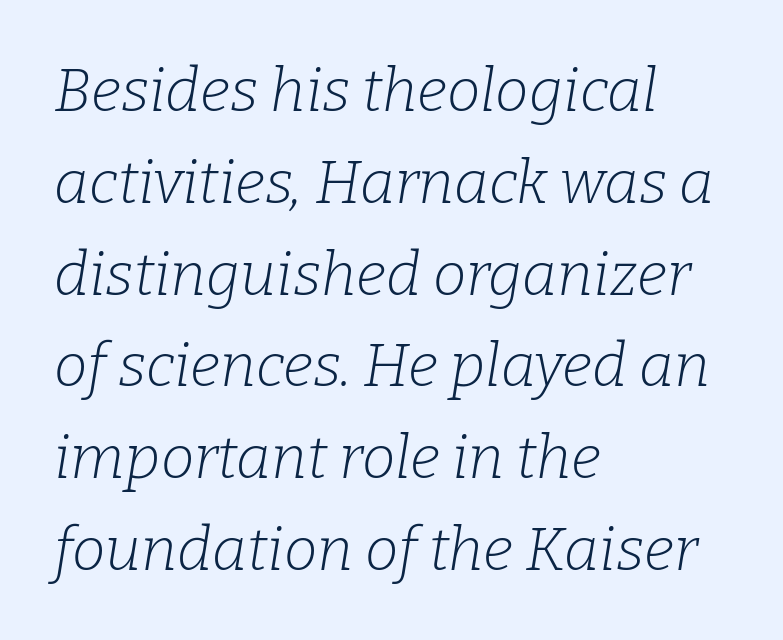
The image shows 60 px light serif type, italic (leaning right); set left-aligned, normal line spacing (1.53x), normal letter spacing, not underlined; low stroke contrast and a medium x-height.
